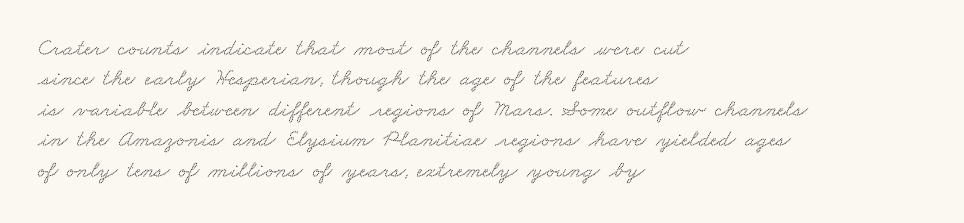
{"underline": "no", "align": "left", "line_spacing": "normal", "line_spacing_ratio": 1.27, "letter_spacing": "normal", "letter_spacing_em": 0.0, "glyph_px": 24}
